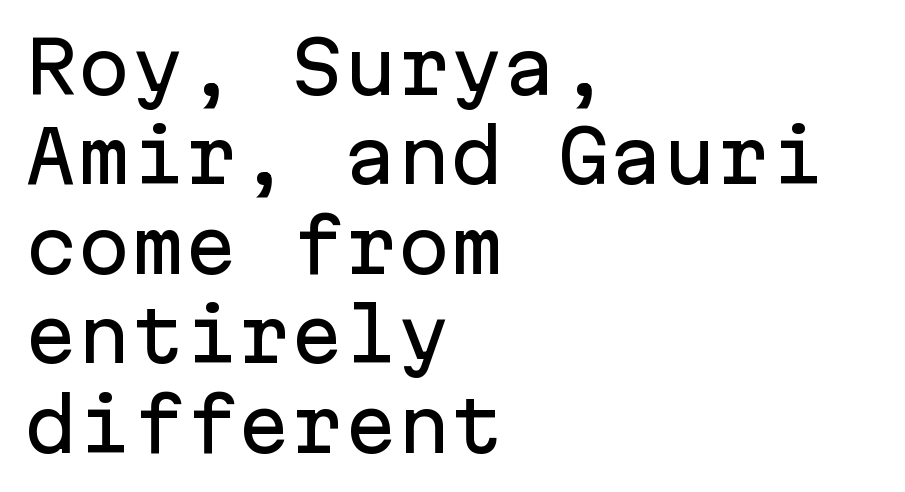
The image shows 71 px sans-serif type, upright, monospaced; set left-aligned, normal line spacing (1.26x), normal letter spacing, not underlined; low stroke contrast and a medium x-height.
